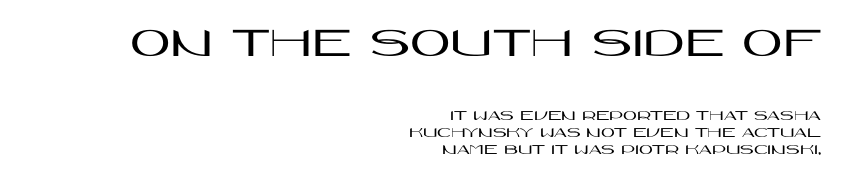
Q: Is the text italic (slanted)? A: No, it is upright.
Q: Is the typeface a serif or a sans-serif typeface? A: Sans-serif.
Q: Is the text underlined? A: No.
Q: How is the paragraph aligned? A: Right-aligned.
Q: Is the spacing between letters normal or unusually wide? A: Normal.
Q: Is the spacing between lines tight, normal or loose? A: Tight.
Q: Which block of text is set in a larger size, the first (top) or the second (bottom)? A: The first (top) one.
Q: Width (condensed, normal, or wide)? A: Wide.
Q: Stroke contrast? A: High.
Q: x-height? A: Large.
Q: Monospaced? A: No.
